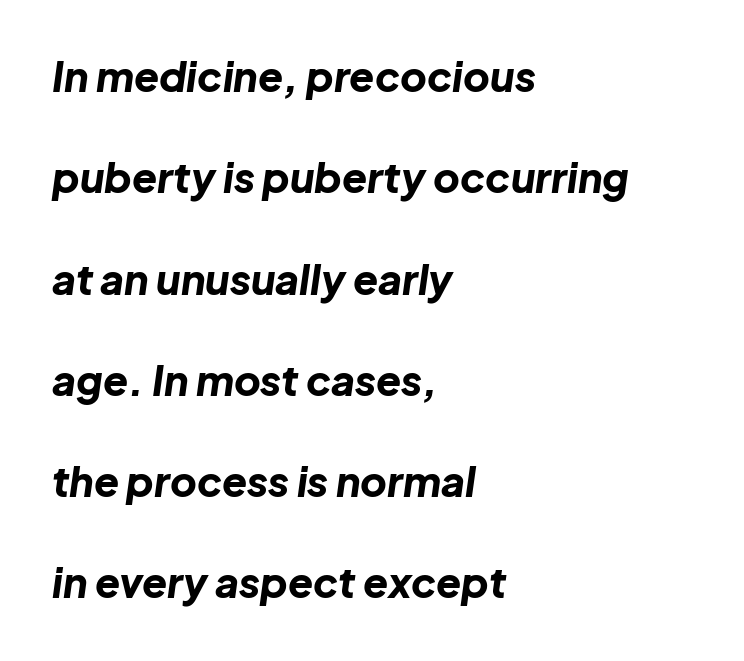
{"italic": "yes", "lean": "right", "slant_degrees": 8, "bold": "yes", "weight": "bold", "width": "normal", "stroke_contrast": "low", "x_height": "medium", "monospaced": "no", "underline": "no", "align": "left", "line_spacing": "loose", "line_spacing_ratio": 2.47, "letter_spacing": "normal", "letter_spacing_em": 0.0, "glyph_px": 41}
